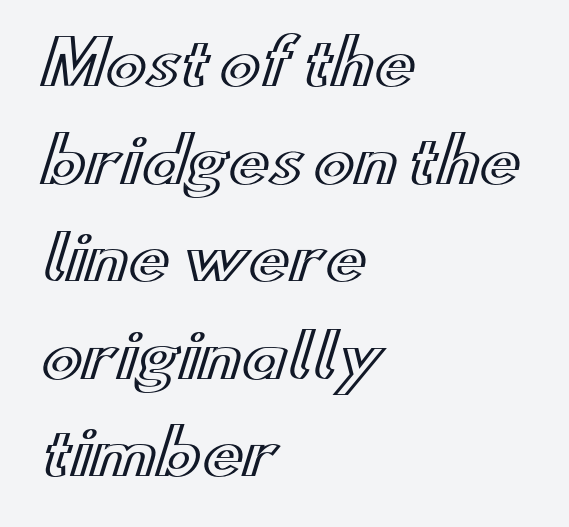
The image shows 61 px wide type; set left-aligned, normal line spacing (1.6x), normal letter spacing, not underlined; a small x-height.
